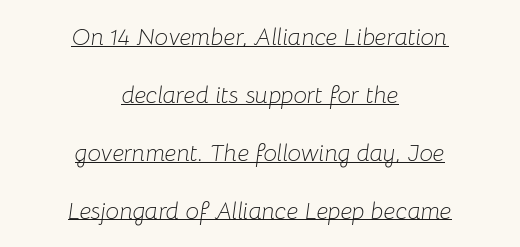
Q: Is the text bold? A: No.
Q: Is the text italic (slanted)? A: Yes, it leans right by about 8 degrees.
Q: Is the text underlined? A: Yes.
Q: How is the paragraph aligned? A: Centered.
Q: Is the spacing between letters normal or unusually wide? A: Normal.
Q: Is the spacing between lines tight, normal or loose? A: Loose.
